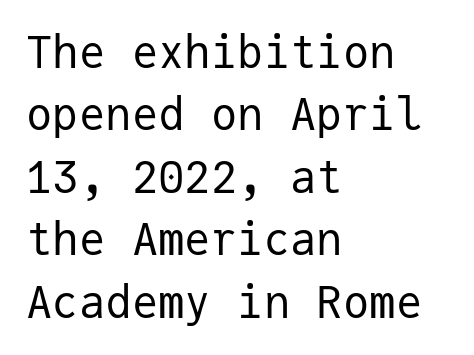
The image shows 44 px regular-weight sans-serif type, upright, monospaced; set left-aligned, normal line spacing (1.42x), normal letter spacing, not underlined; low stroke contrast and a medium x-height.
